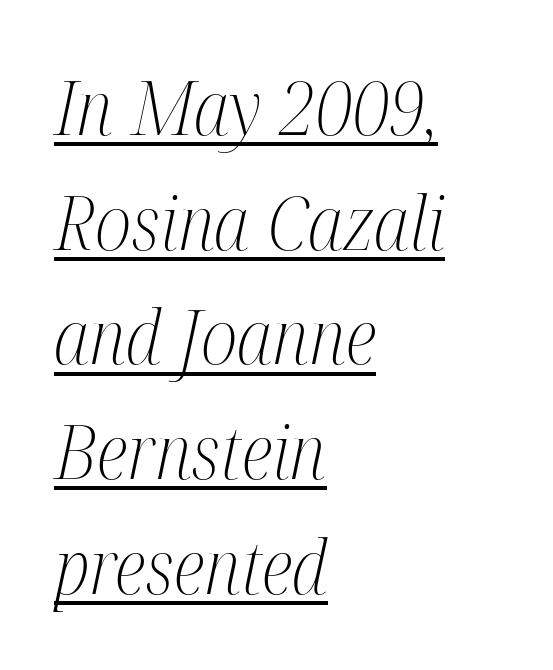
Q: Is the text bold? A: No.
Q: Is the text italic (slanted)? A: Yes, it leans right by about 12 degrees.
Q: Is the typeface a serif or a sans-serif typeface? A: Serif.
Q: Is the text underlined? A: Yes.
Q: How is the paragraph aligned? A: Left-aligned.
Q: Is the spacing between letters normal or unusually wide? A: Normal.
Q: Is the spacing between lines tight, normal or loose? A: Normal.
Q: Width (condensed, normal, or wide)? A: Condensed.
Q: Stroke contrast? A: Medium.
Q: x-height? A: Medium.
Q: Monospaced? A: No.
